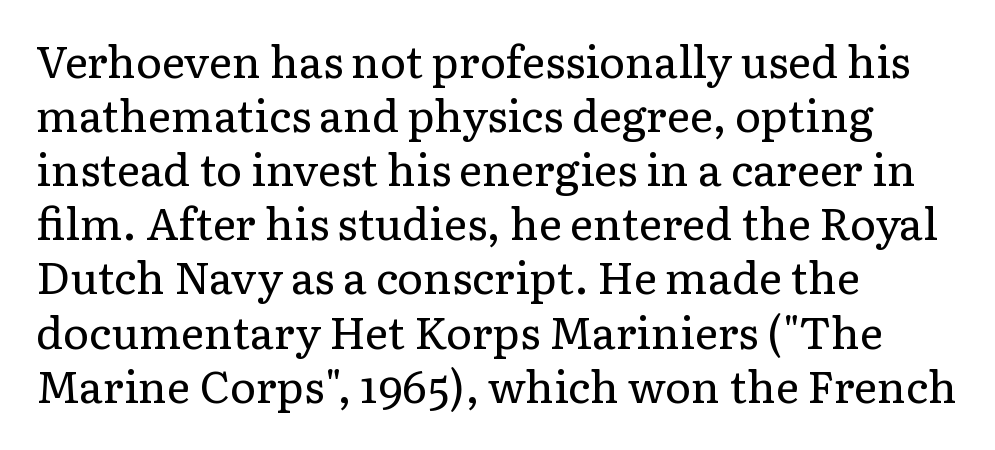
{"serif": "yes", "italic": "no", "bold": "no", "weight": "regular", "width": "normal", "stroke_contrast": "low", "x_height": "medium", "monospaced": "no", "underline": "no", "align": "left", "line_spacing_ratio": 1.23, "letter_spacing": "normal", "letter_spacing_em": 0.0, "glyph_px": 44}
